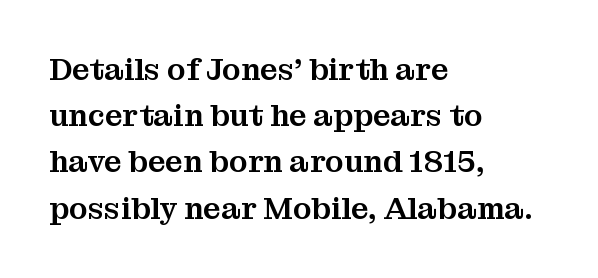
{"serif": "yes", "italic": "no", "width": "normal", "stroke_contrast": "medium", "x_height": "medium", "monospaced": "no", "underline": "no", "align": "left", "line_spacing": "normal", "line_spacing_ratio": 1.49, "letter_spacing": "normal", "letter_spacing_em": 0.0, "glyph_px": 31}
